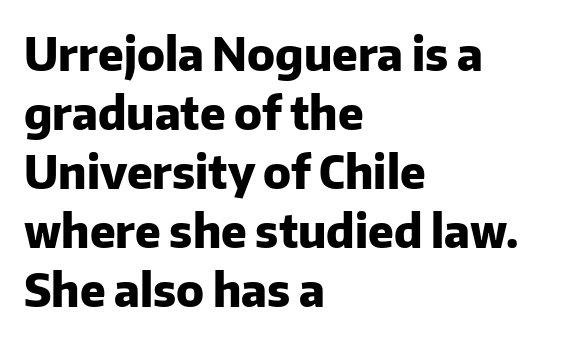
The image shows 45 px heavy sans-serif type, upright; set left-aligned, normal line spacing (1.31x), normal letter spacing, not underlined; low stroke contrast and a medium x-height.
